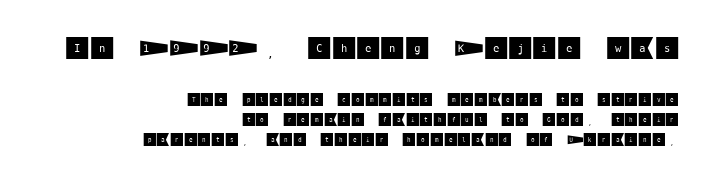
{"italic": "no", "underline": "no", "align": "right", "line_spacing": "normal", "line_spacing_ratio": 1.43, "letter_spacing": "normal", "letter_spacing_em": 0.0, "larger_block": "first", "size_ratio": 1.79, "glyph_px": 25}
